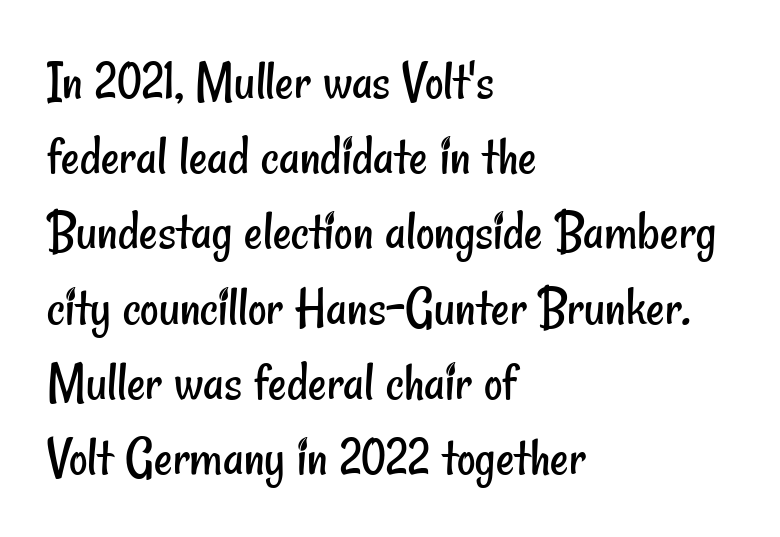
{"serif": "no", "bold": "no", "weight": "regular", "width": "condensed", "stroke_contrast": "low", "x_height": "small", "monospaced": "no", "underline": "no", "align": "left", "line_spacing": "normal", "line_spacing_ratio": 1.32, "letter_spacing": "normal", "letter_spacing_em": 0.0, "glyph_px": 57}
